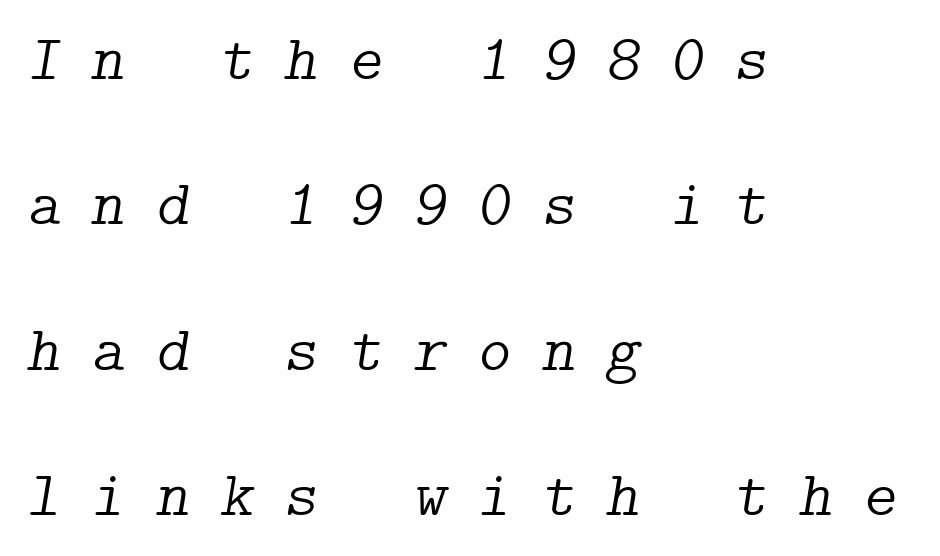
{"serif": "yes", "italic": "yes", "lean": "right", "slant_degrees": 9, "bold": "no", "weight": "light", "width": "normal", "stroke_contrast": "low", "x_height": "medium", "underline": "no", "align": "left", "line_spacing": "loose", "line_spacing_ratio": 2.27, "letter_spacing": "wide", "letter_spacing_em": 0.48, "glyph_px": 64}
